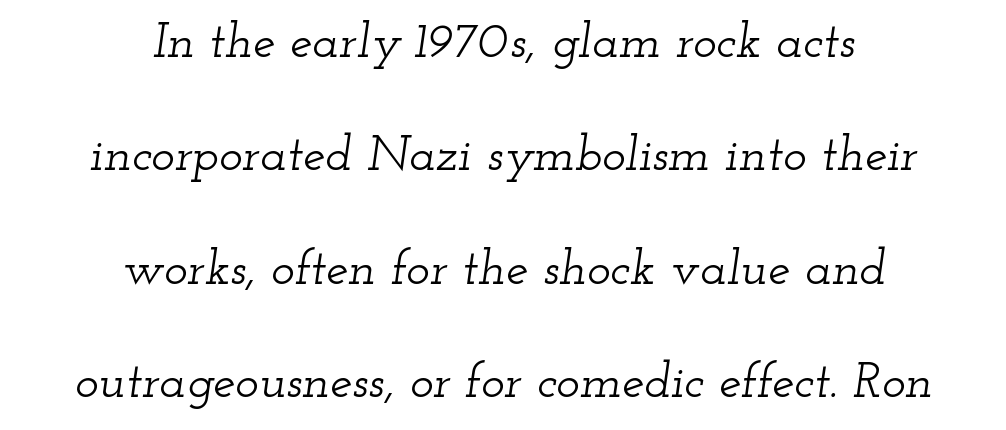
{"serif": "yes", "italic": "yes", "lean": "right", "slant_degrees": 12, "width": "wide", "stroke_contrast": "low", "x_height": "small", "monospaced": "no", "underline": "no", "align": "center", "line_spacing": "loose", "line_spacing_ratio": 2.27, "letter_spacing": "normal", "letter_spacing_em": 0.0, "glyph_px": 50}
